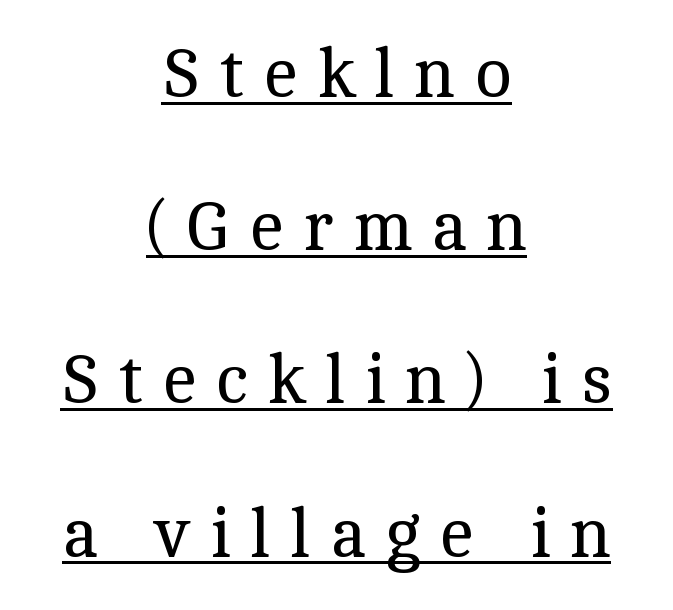
Q: Is the text bold? A: No.
Q: Is the text italic (slanted)? A: No, it is upright.
Q: Is the typeface a serif or a sans-serif typeface? A: Serif.
Q: Is the text underlined? A: Yes.
Q: How is the paragraph aligned? A: Centered.
Q: Is the spacing between letters normal or unusually wide? A: Unusually wide.
Q: Is the spacing between lines tight, normal or loose? A: Loose.
Q: Width (condensed, normal, or wide)? A: Normal.
Q: x-height? A: Medium.
Q: Monospaced? A: No.
